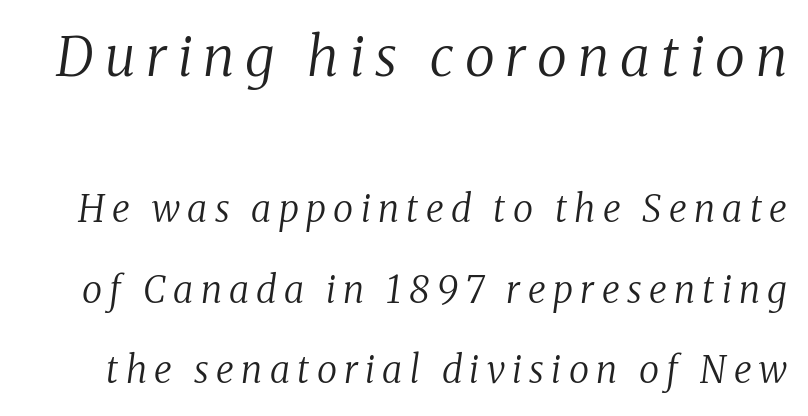
The image shows 55 px regular-weight serif type, italic (leaning right); set loose line spacing (2.18x), unusually wide letter spacing (+0.2 em), not underlined; the first (top) block is 1.49x larger; medium stroke contrast and a medium x-height.
